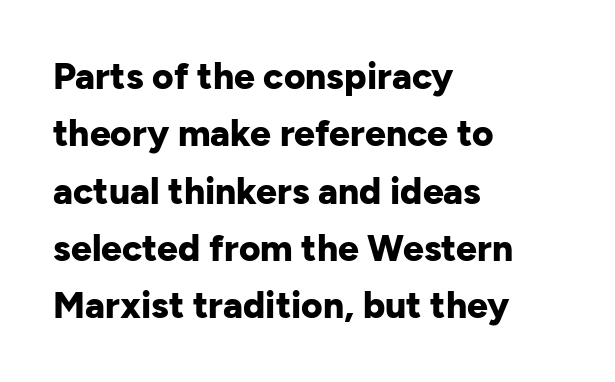
The image shows 37 px bold sans-serif type, upright; set left-aligned, normal line spacing (1.55x), normal letter spacing, not underlined; low stroke contrast and a medium x-height.
